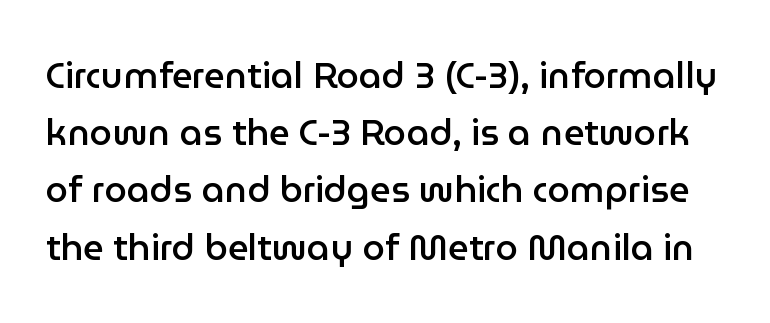
The image shows 36 px semibold sans-serif type, upright; set normal line spacing (1.59x), normal letter spacing, not underlined; low stroke contrast and a medium x-height.
